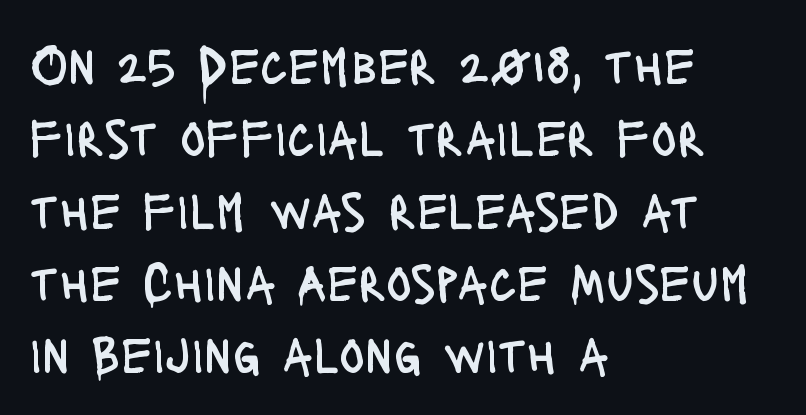
{"serif": "no", "italic": "no", "bold": "no", "weight": "regular", "width": "condensed", "stroke_contrast": "low", "x_height": "large", "monospaced": "no", "underline": "no", "align": "left", "line_spacing": "normal", "line_spacing_ratio": 1.34, "letter_spacing": "normal", "letter_spacing_em": 0.0, "glyph_px": 54}
